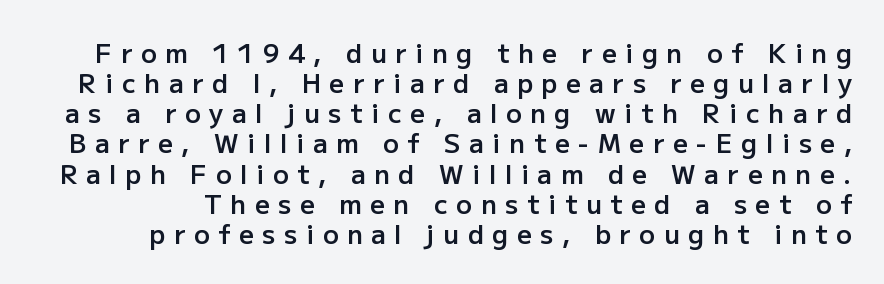
{"italic": "no", "bold": "semi", "underline": "no", "line_spacing_ratio": 1.16, "letter_spacing": "wide", "letter_spacing_em": 0.33, "glyph_px": 26}
